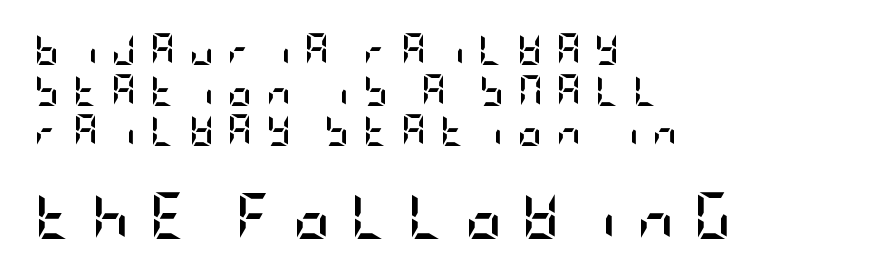
The image shows 46 px semibold, condensed sans-serif type, upright; set left-aligned, normal line spacing (1.31x), unusually wide letter spacing (+0.43 em), not underlined; the second (bottom) block is 1.48x larger; low stroke contrast and a large x-height.
